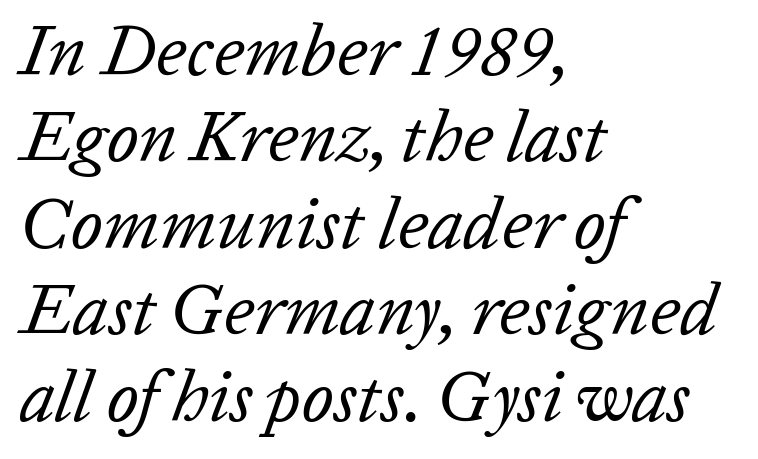
Q: Is the text bold? A: No.
Q: Is the text italic (slanted)? A: Yes, it leans right by about 20 degrees.
Q: Is the text underlined? A: No.
Q: How is the paragraph aligned? A: Left-aligned.
Q: Is the spacing between letters normal or unusually wide? A: Normal.
Q: Width (condensed, normal, or wide)? A: Normal.
Q: Stroke contrast? A: Low.
Q: x-height? A: Medium.
Q: Monospaced? A: No.
